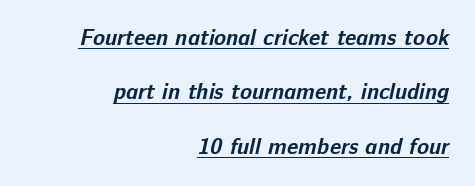
{"bold": "yes", "underline": "yes", "align": "right", "line_spacing": "loose", "line_spacing_ratio": 2.47, "letter_spacing": "normal", "letter_spacing_em": 0.0, "glyph_px": 22}
